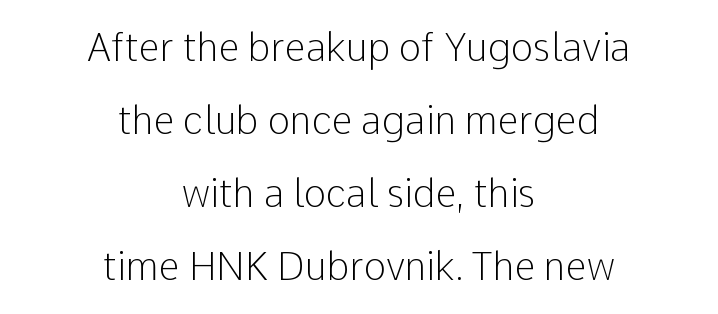
The passage shown is not underscored anywhere. Compared with typical body copy, the letter spacing here is the same. One-word summary of the alignment: center. In terms of letterform style, serifs are entirely absent. Every stem runs plumb, perpendicular to the baseline.
